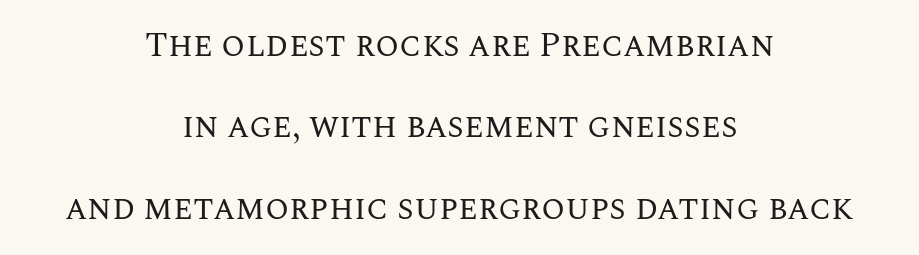
{"italic": "no", "bold": "no", "weight": "regular", "width": "normal", "stroke_contrast": "medium", "x_height": "large", "monospaced": "no", "underline": "no", "align": "center", "line_spacing": "loose", "line_spacing_ratio": 2.39, "letter_spacing": "normal", "letter_spacing_em": 0.0, "glyph_px": 34}
